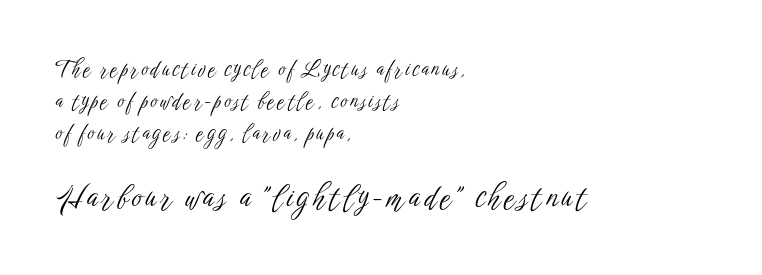
The image shows 31 px light, condensed sans-serif type; set left-aligned, normal line spacing (1.53x), not underlined; the second (bottom) block is 1.48x larger; low stroke contrast and a medium x-height.
